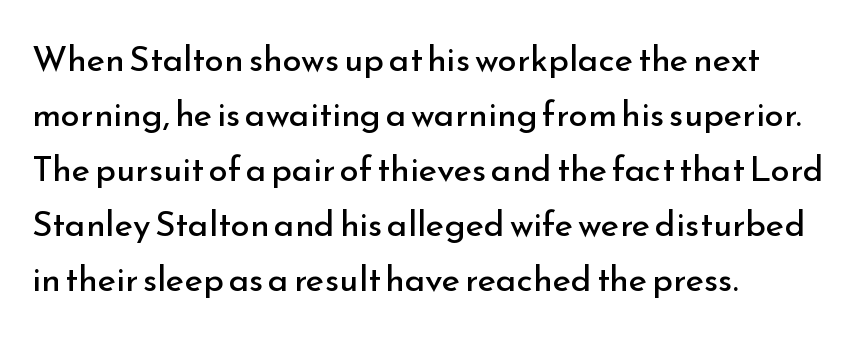
Upright lettering throughout. Do the characters align in a grid? No, the font is proportional. Stroke terminals: plain, sans-serif. Descenders are the only things crossing below the line. Students, observe: this is what conventionally led text looks like.
